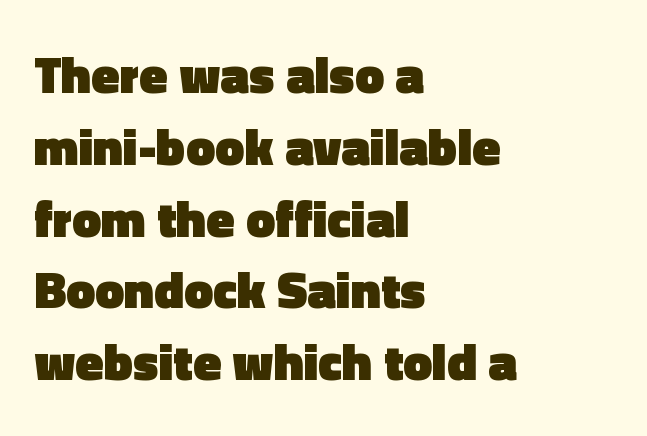
Nobody drew a line under any word here. Do the letters lean? They stand straight. What weight is shown? A full bold with thick strokes. Unlike a traditional serif, this face leaves its strokes unadorned.
